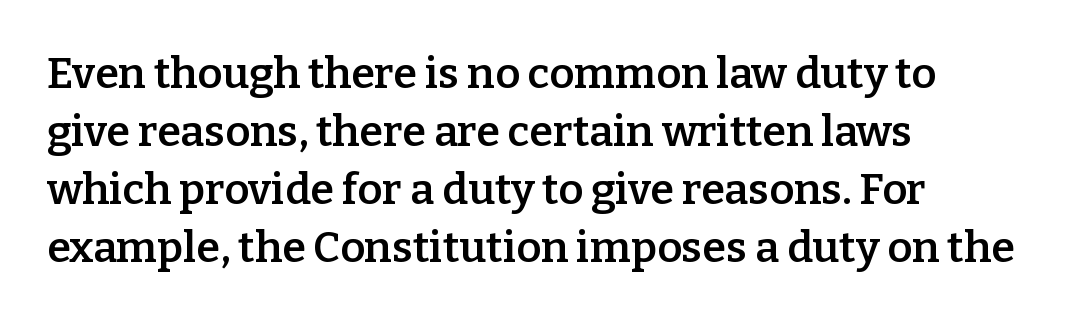
{"serif": "yes", "italic": "no", "bold": "semi", "weight": "semibold", "width": "normal", "stroke_contrast": "low", "x_height": "medium", "monospaced": "no", "underline": "no", "align": "left", "line_spacing": "normal", "line_spacing_ratio": 1.35, "letter_spacing": "normal", "letter_spacing_em": 0.0, "glyph_px": 43}
